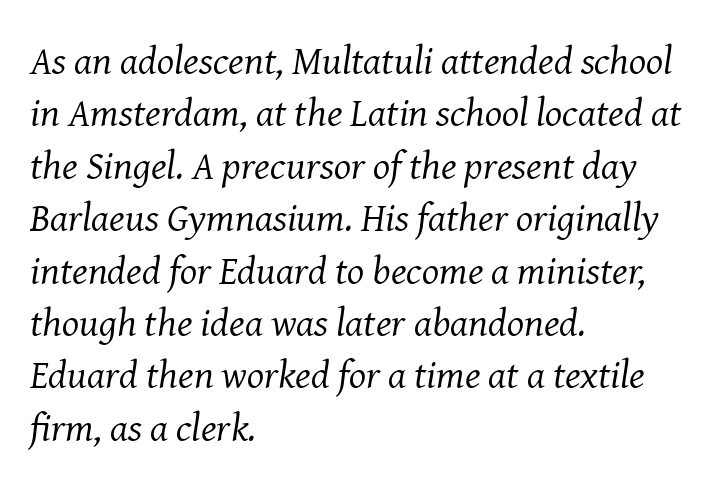
Q: Is the text bold? A: No.
Q: Is the text italic (slanted)? A: Yes, it leans right by about 8 degrees.
Q: Is the typeface a serif or a sans-serif typeface? A: Serif.
Q: Is the text underlined? A: No.
Q: How is the paragraph aligned? A: Left-aligned.
Q: Is the spacing between letters normal or unusually wide? A: Normal.
Q: Is the spacing between lines tight, normal or loose? A: Normal.
Q: Width (condensed, normal, or wide)? A: Normal.
Q: Stroke contrast? A: Medium.
Q: x-height? A: Medium.
Q: Monospaced? A: No.
